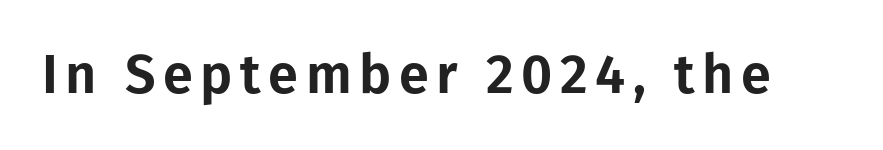
The image shows 54 px sans-serif type, upright; set not underlined; low stroke contrast and a medium x-height.
